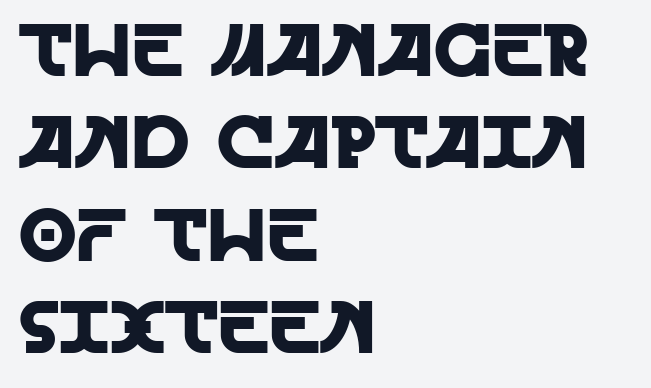
Q: Is the text italic (slanted)? A: No, it is upright.
Q: Is the typeface a serif or a sans-serif typeface? A: Sans-serif.
Q: Is the text underlined? A: No.
Q: How is the paragraph aligned? A: Left-aligned.
Q: Is the spacing between letters normal or unusually wide? A: Normal.
Q: Is the spacing between lines tight, normal or loose? A: Normal.
Q: Width (condensed, normal, or wide)? A: Normal.
Q: x-height? A: Large.
Q: Monospaced? A: No.
